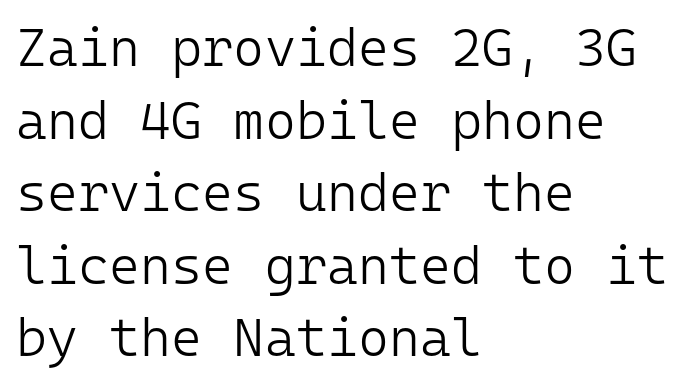
{"serif": "no", "italic": "no", "bold": "no", "weight": "light", "width": "normal", "stroke_contrast": "low", "x_height": "medium", "monospaced": "yes", "underline": "no", "align": "left", "line_spacing": "normal", "line_spacing_ratio": 1.37, "letter_spacing": "normal", "letter_spacing_em": 0.0, "glyph_px": 53}
